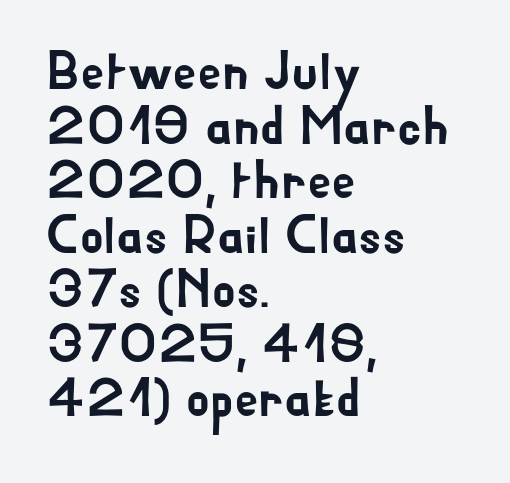
No word sits above an underline. Characters follow at the spacing the type designer built in. The typography opts for an upright posture over an oblique one. Students, observe: this is what under-led, compact text looks like.
